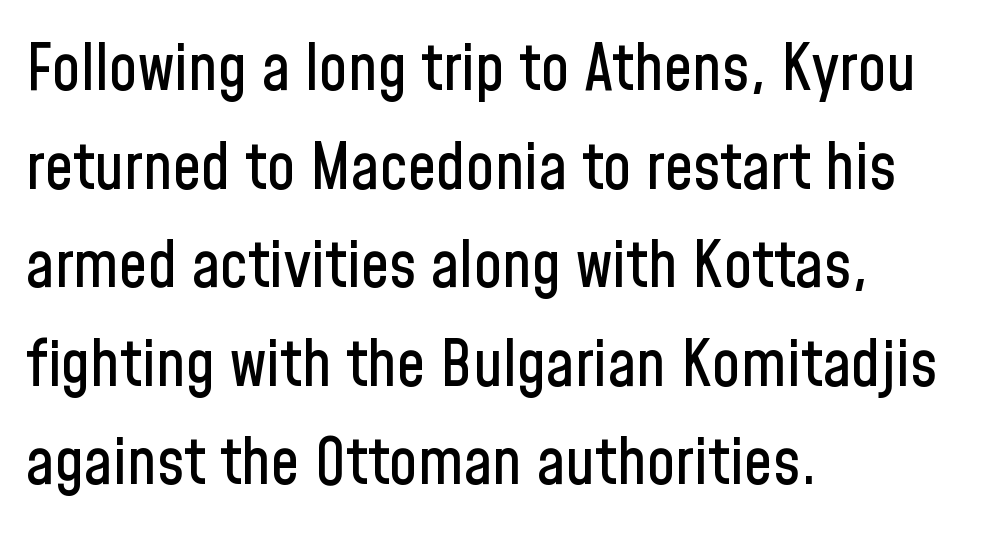
The string is rendered with underlining switched off. Is there much room between lines? A standard amount, neither cramped nor airy. Tracking here is standard; glyphs follow each other at the usual distance. Examine the stroke ends and you'll find no serifs. The passage is arranged the way most books set body copy — flush left.
